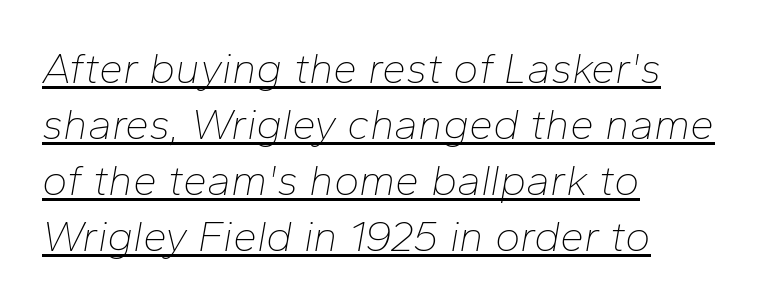
Q: Is the text bold? A: No.
Q: Is the text italic (slanted)? A: Yes, it leans right by about 10 degrees.
Q: Is the text underlined? A: Yes.
Q: How is the paragraph aligned? A: Left-aligned.
Q: Is the spacing between letters normal or unusually wide? A: Normal.
Q: Is the spacing between lines tight, normal or loose? A: Normal.
Q: Width (condensed, normal, or wide)? A: Normal.
Q: Stroke contrast? A: Low.
Q: x-height? A: Medium.
Q: Monospaced? A: No.
